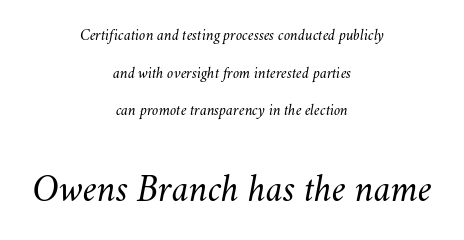
{"italic": "yes", "lean": "right", "slant_degrees": 11, "bold": "no", "weight": "light", "width": "normal", "stroke_contrast": "medium", "x_height": "small", "monospaced": "no", "underline": "no", "align": "center", "line_spacing": "loose", "line_spacing_ratio": 2.35, "letter_spacing": "normal", "letter_spacing_em": 0.0, "larger_block": "second", "size_ratio": 2.44, "glyph_px": 39}
